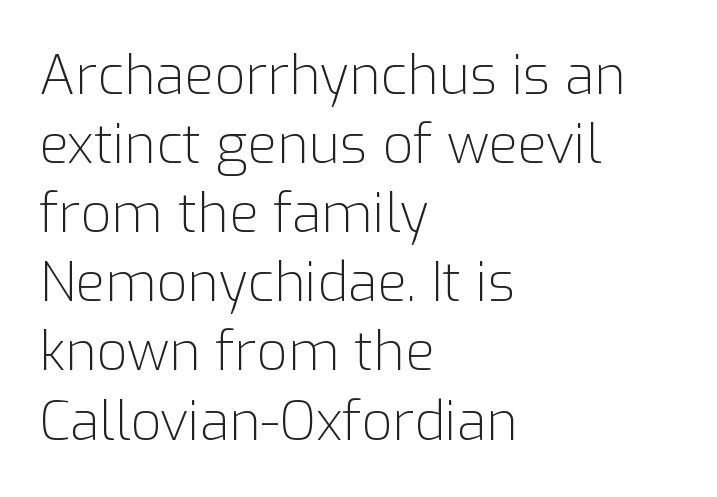
Q: Is the text bold? A: No.
Q: Is the text italic (slanted)? A: No, it is upright.
Q: Is the typeface a serif or a sans-serif typeface? A: Sans-serif.
Q: Is the text underlined? A: No.
Q: How is the paragraph aligned? A: Left-aligned.
Q: Is the spacing between letters normal or unusually wide? A: Normal.
Q: Is the spacing between lines tight, normal or loose? A: Normal.
Q: Width (condensed, normal, or wide)? A: Normal.
Q: Stroke contrast? A: Low.
Q: x-height? A: Medium.
Q: Monospaced? A: No.
